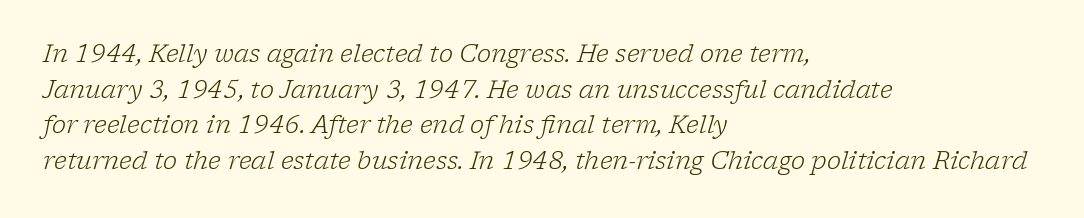
Nobody touched the tracking dial on this one. Stems and bowls with no extra thickness — not bold. Tall strokes in this sample are angled rather than plumb. The zone under the glyphs is completely vacant. Leading: standard. Alignment: flush left.
